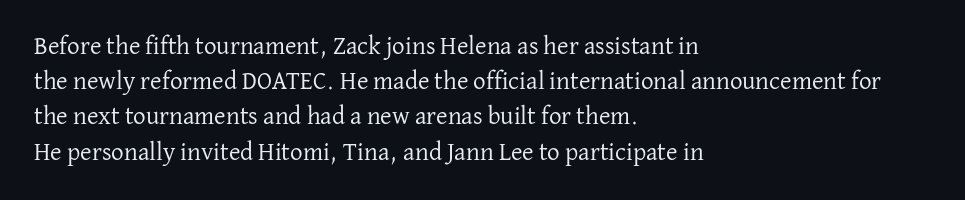
The image shows 25 px text type, upright; set left-aligned, normal line spacing (1.41x), normal letter spacing, not underlined.
